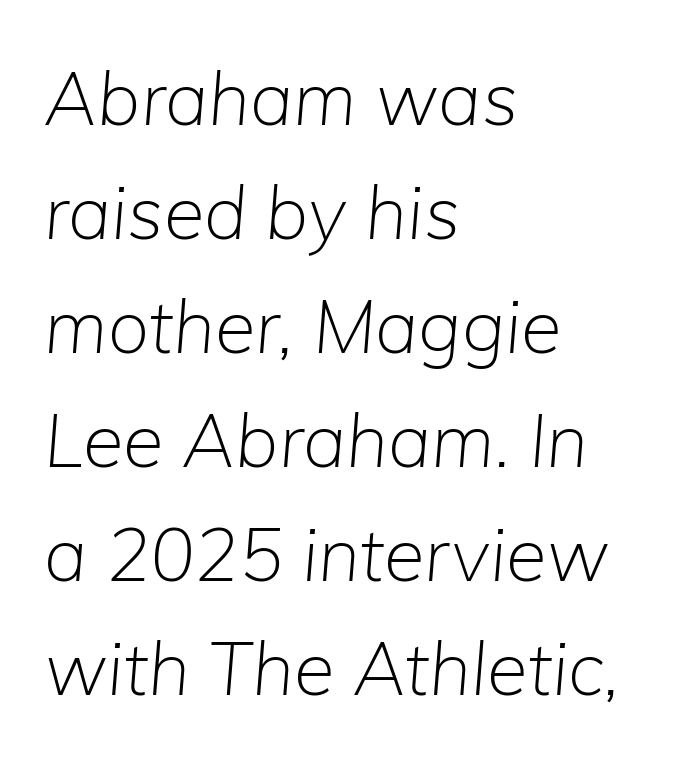
Looking at the ascenders, they clearly lean. Nobody touched the tracking dial on this one. Nobody drew a line under any word here. Varying glyph widths throughout — classic text-font behaviour. Is there much room between lines? A standard amount, neither cramped nor airy.
